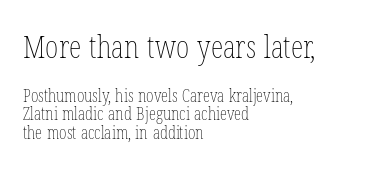
{"italic": "no", "bold": "no", "weight": "thin", "width": "condensed", "stroke_contrast": "low", "x_height": "medium", "monospaced": "no", "underline": "no", "align": "left", "line_spacing": "tight", "line_spacing_ratio": 1.03, "letter_spacing": "normal", "letter_spacing_em": 0.0, "larger_block": "first", "size_ratio": 1.78, "glyph_px": 32}
